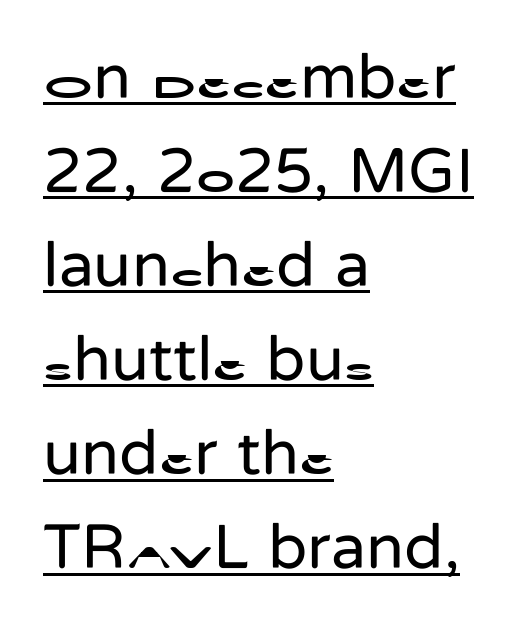
The image shows 64 px regular-weight sans-serif type, upright; set left-aligned, normal line spacing (1.47x), normal letter spacing, underlined; low stroke contrast and a medium x-height.
